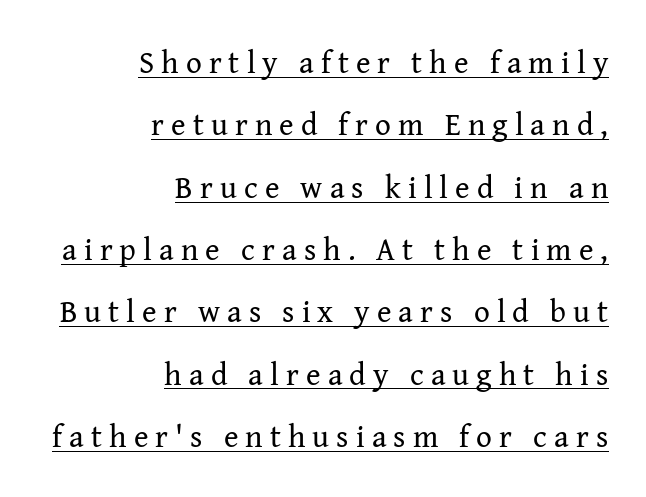
The image shows 31 px regular-weight serif type, upright; set right-aligned, loose line spacing (2.01x), unusually wide letter spacing (+0.23 em), underlined; medium stroke contrast and a medium x-height.
